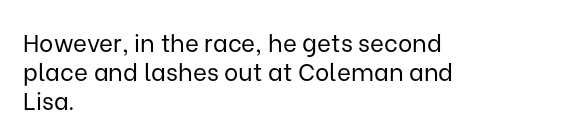
{"italic": "no", "bold": "no", "underline": "no", "align": "left", "line_spacing_ratio": 1.2, "letter_spacing": "normal", "letter_spacing_em": 0.0, "glyph_px": 24}
